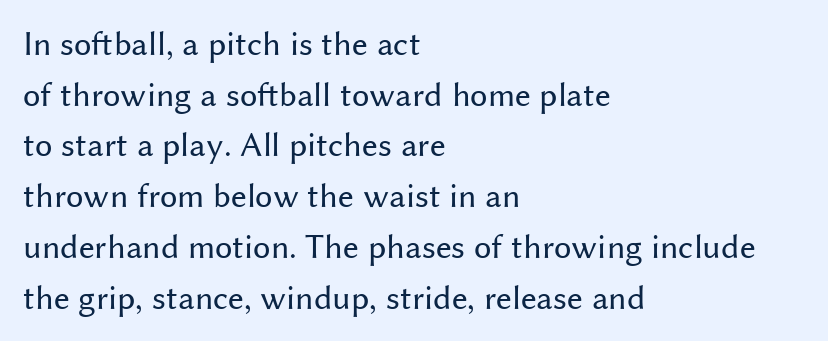
Q: Is the text bold? A: No.
Q: Is the text italic (slanted)? A: No, it is upright.
Q: Is the typeface a serif or a sans-serif typeface? A: Sans-serif.
Q: Is the text underlined? A: No.
Q: How is the paragraph aligned? A: Left-aligned.
Q: Is the spacing between letters normal or unusually wide? A: Normal.
Q: Is the spacing between lines tight, normal or loose? A: Normal.
Q: Width (condensed, normal, or wide)? A: Normal.
Q: Stroke contrast? A: Medium.
Q: x-height? A: Medium.
Q: Monospaced? A: No.
